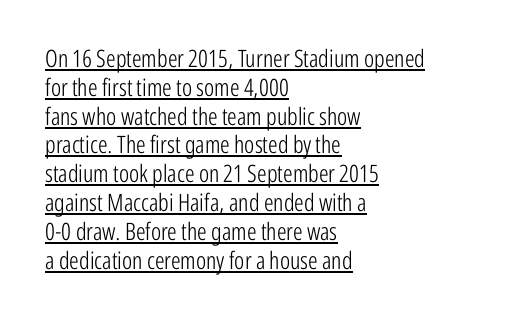
The type sits square on the baseline with zero lean. Nothing heavy about these letters — not bold at all. Notice how the passage keeps a crisp vertical edge on the left only. This rendering features underlined lettering.
